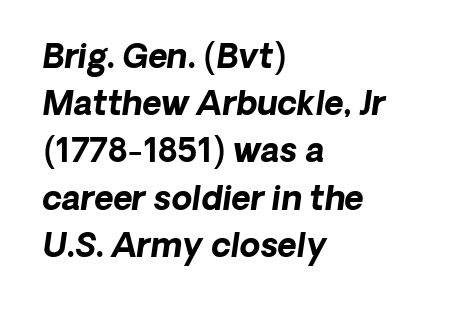
{"italic": "yes", "lean": "right", "slant_degrees": 8, "bold": "yes", "weight": "bold", "width": "normal", "stroke_contrast": "low", "x_height": "medium", "monospaced": "no", "underline": "no", "align": "left", "line_spacing": "normal", "line_spacing_ratio": 1.43, "letter_spacing": "normal", "letter_spacing_em": 0.0, "glyph_px": 33}
